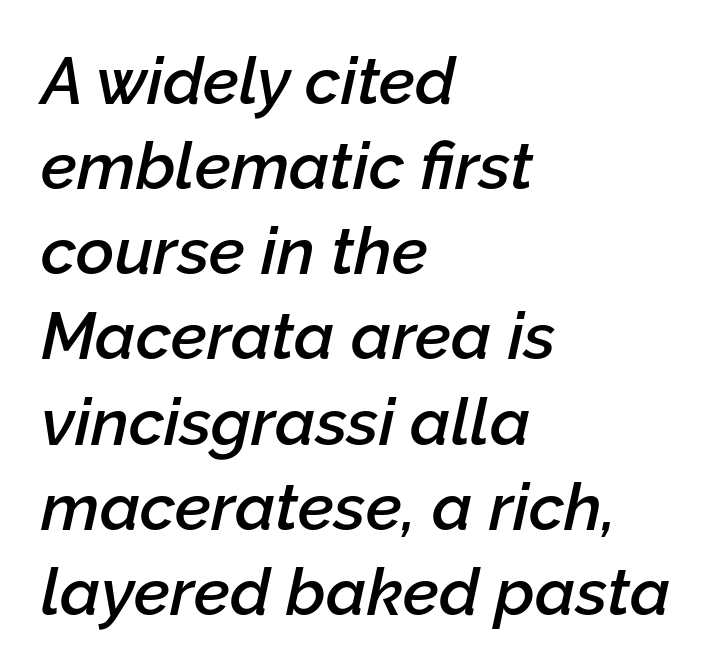
Q: Is the text bold? A: Semi-bold.
Q: Is the text italic (slanted)? A: Yes, it leans right by about 12 degrees.
Q: Is the text underlined? A: No.
Q: How is the paragraph aligned? A: Left-aligned.
Q: Is the spacing between letters normal or unusually wide? A: Normal.
Q: Is the spacing between lines tight, normal or loose? A: Normal.
Q: Width (condensed, normal, or wide)? A: Normal.
Q: Stroke contrast? A: Low.
Q: x-height? A: Medium.
Q: Monospaced? A: No.
